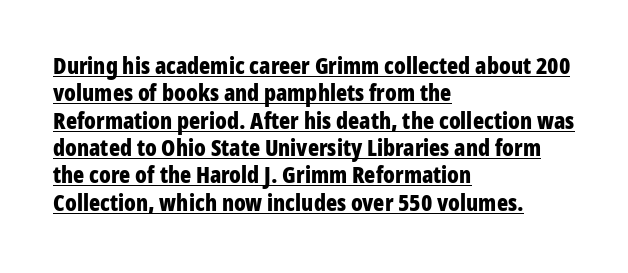
The image shows 23 px bold type, upright; set left-aligned, line spacing 1.19x, normal letter spacing, underlined.
